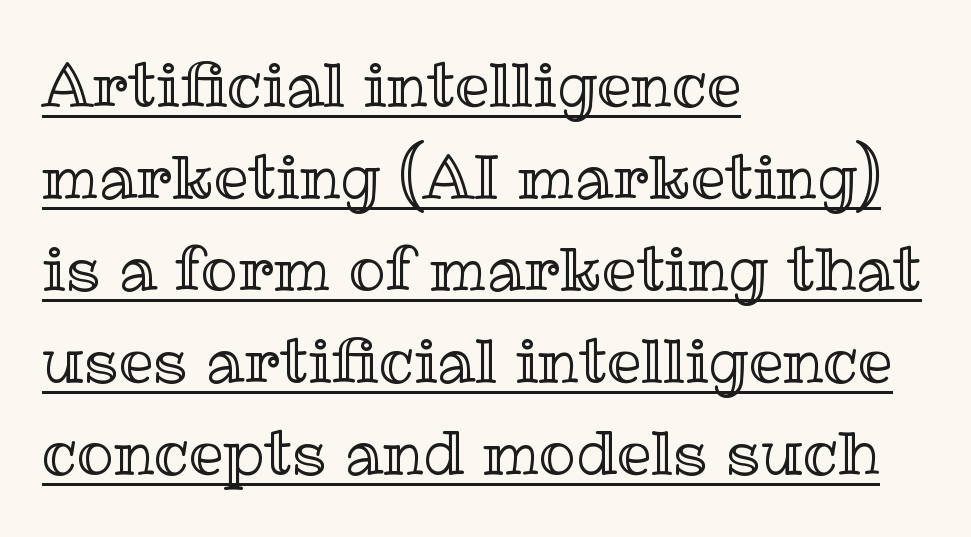
Q: Is the text italic (slanted)? A: No, it is upright.
Q: Is the text underlined? A: Yes.
Q: How is the paragraph aligned? A: Left-aligned.
Q: Is the spacing between letters normal or unusually wide? A: Normal.
Q: Is the spacing between lines tight, normal or loose? A: Normal.
Q: Width (condensed, normal, or wide)? A: Normal.
Q: x-height? A: Medium.
Q: Monospaced? A: No.
